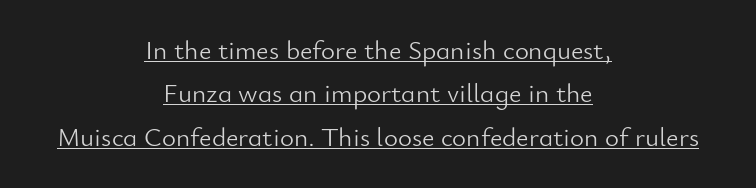
Q: Is the text bold? A: No.
Q: Is the text italic (slanted)? A: No, it is upright.
Q: Is the text underlined? A: Yes.
Q: How is the paragraph aligned? A: Centered.
Q: Is the spacing between letters normal or unusually wide? A: Normal.
Q: Is the spacing between lines tight, normal or loose? A: Normal.
